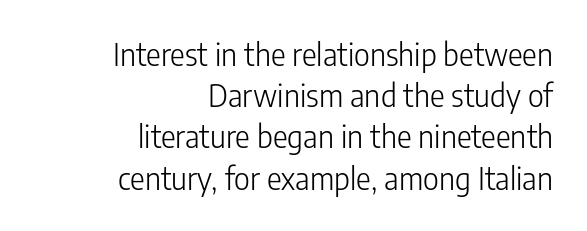
Observe the absence of serifs on each vertical stroke in this sample. The designer left line spacing at the default. Vertical strokes here are truly vertical. Underline: absent. Varying glyph widths throughout — classic text-font behaviour.
